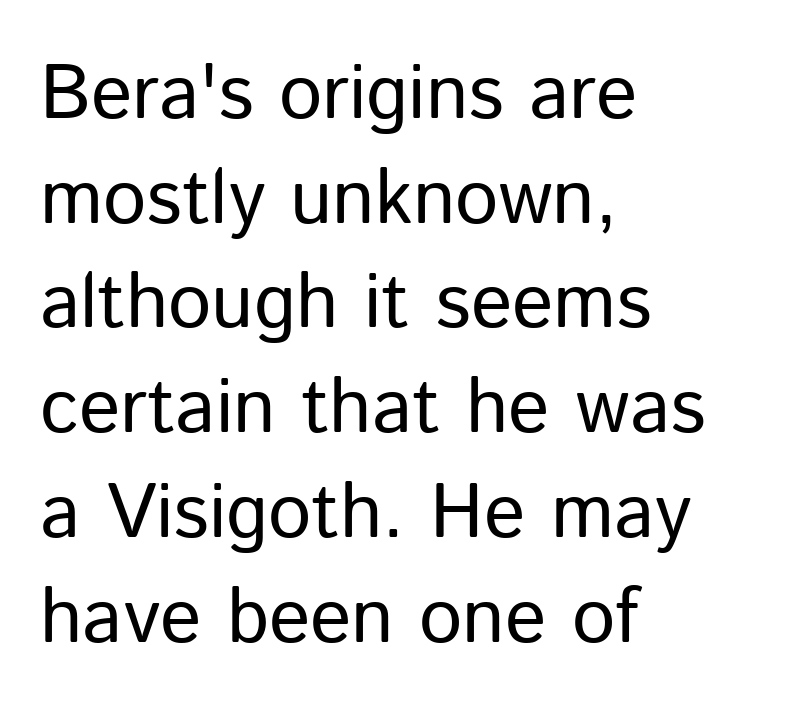
Q: Is the text bold? A: No.
Q: Is the text italic (slanted)? A: No, it is upright.
Q: Is the typeface a serif or a sans-serif typeface? A: Sans-serif.
Q: Is the text underlined? A: No.
Q: How is the paragraph aligned? A: Left-aligned.
Q: Is the spacing between letters normal or unusually wide? A: Normal.
Q: Is the spacing between lines tight, normal or loose? A: Normal.
Q: Width (condensed, normal, or wide)? A: Normal.
Q: Stroke contrast? A: Low.
Q: x-height? A: Medium.
Q: Monospaced? A: No.
